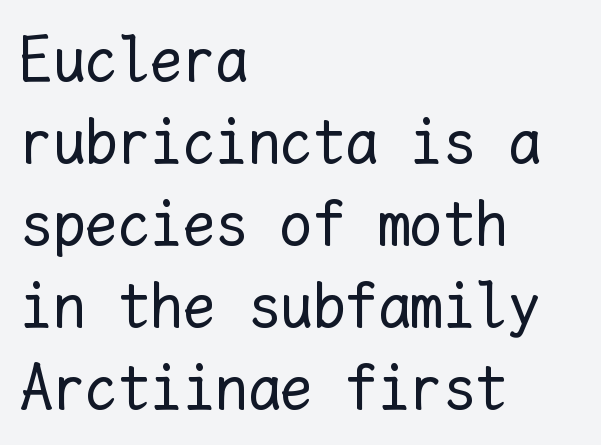
Q: Is the text bold? A: No.
Q: Is the text italic (slanted)? A: No, it is upright.
Q: Is the text underlined? A: No.
Q: How is the paragraph aligned? A: Left-aligned.
Q: Is the spacing between letters normal or unusually wide? A: Normal.
Q: Is the spacing between lines tight, normal or loose? A: Normal.
Q: Width (condensed, normal, or wide)? A: Normal.
Q: Stroke contrast? A: Low.
Q: x-height? A: Medium.
Q: Monospaced? A: Yes.
